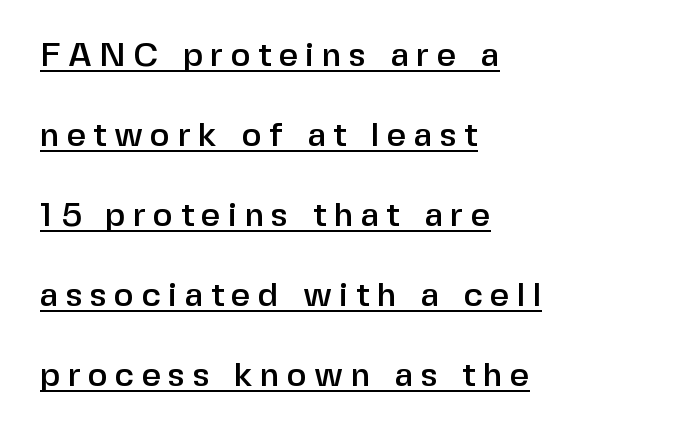
The image shows 34 px sans-serif type, upright; set left-aligned, loose line spacing (2.35x), unusually wide letter spacing (+0.21 em), underlined; low stroke contrast and a medium x-height.
